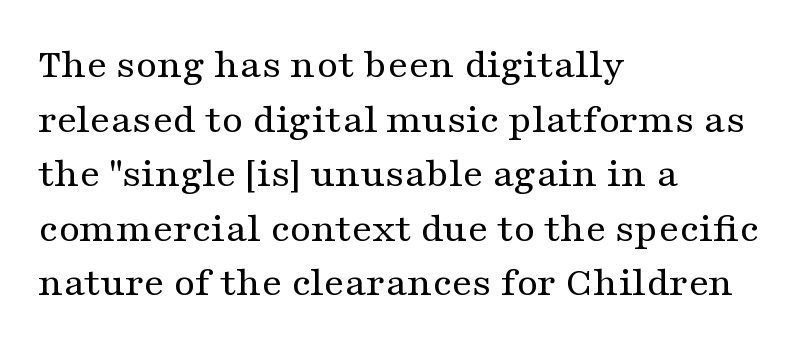
The image shows 43 px regular-weight, wide serif type, upright; set left-aligned, normal line spacing (1.27x), normal letter spacing, not underlined; medium stroke contrast and a medium x-height.
